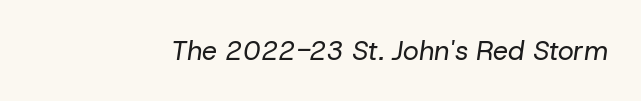
The image shows 27 px text type, italic (leaning right); set normal letter spacing, not underlined.
